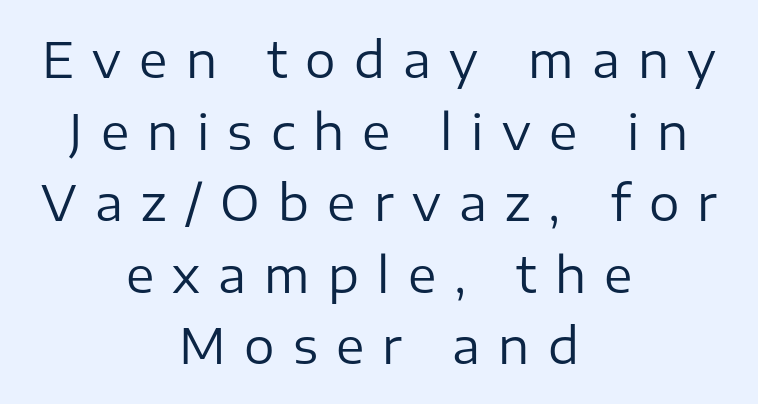
{"serif": "no", "italic": "no", "bold": "no", "weight": "regular", "width": "normal", "stroke_contrast": "low", "x_height": "medium", "monospaced": "no", "underline": "no", "align": "center", "line_spacing": "normal", "line_spacing_ratio": 1.49, "letter_spacing": "wide", "letter_spacing_em": 0.38, "glyph_px": 48}
